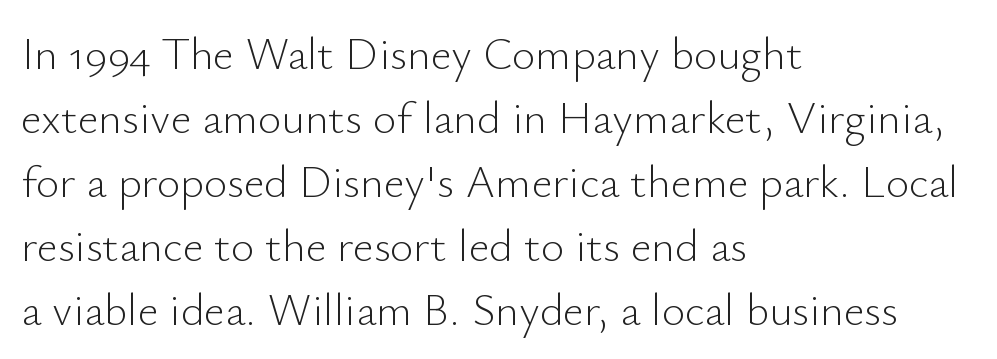
The image shows 45 px light sans-serif type, upright; set left-aligned, normal line spacing (1.42x), normal letter spacing, not underlined; low stroke contrast and a small x-height.
